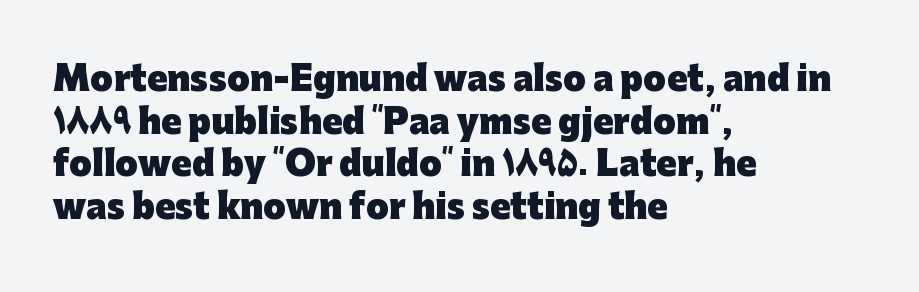
Q: Is the text bold? A: Yes.
Q: Is the text italic (slanted)? A: No, it is upright.
Q: Is the typeface a serif or a sans-serif typeface? A: Sans-serif.
Q: Is the text underlined? A: No.
Q: How is the paragraph aligned? A: Left-aligned.
Q: Is the spacing between letters normal or unusually wide? A: Normal.
Q: Is the spacing between lines tight, normal or loose? A: Normal.
Q: Width (condensed, normal, or wide)? A: Normal.
Q: Stroke contrast? A: Low.
Q: x-height? A: Medium.
Q: Monospaced? A: No.
